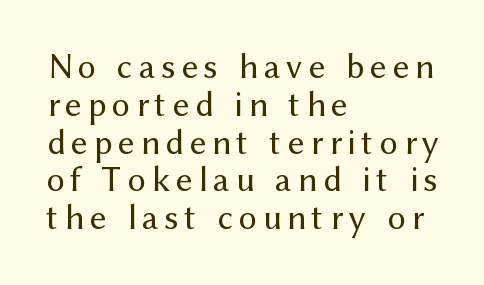
Q: Is the text bold? A: No.
Q: Is the text italic (slanted)? A: No, it is upright.
Q: Is the typeface a serif or a sans-serif typeface? A: Sans-serif.
Q: Is the text underlined? A: No.
Q: How is the paragraph aligned? A: Left-aligned.
Q: Is the spacing between lines tight, normal or loose? A: Tight.
Q: Width (condensed, normal, or wide)? A: Normal.
Q: Stroke contrast? A: Medium.
Q: x-height? A: Medium.
Q: Monospaced? A: No.
